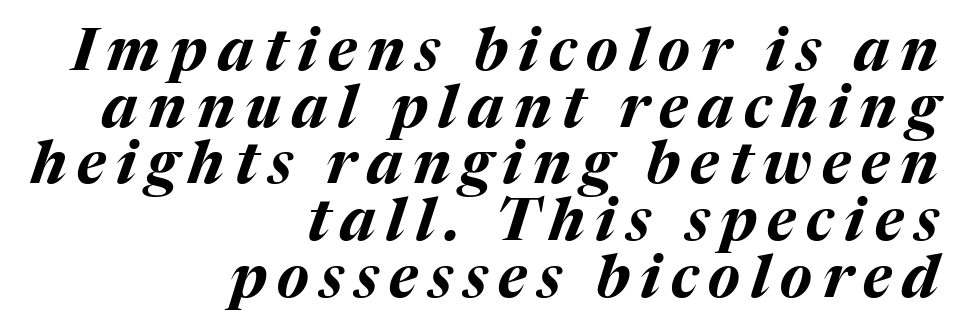
{"italic": "yes", "lean": "right", "slant_degrees": 17, "bold": "yes", "weight": "bold", "width": "normal", "stroke_contrast": "medium", "x_height": "medium", "monospaced": "no", "underline": "no", "align": "right", "line_spacing": "tight", "line_spacing_ratio": 0.96, "glyph_px": 59}
